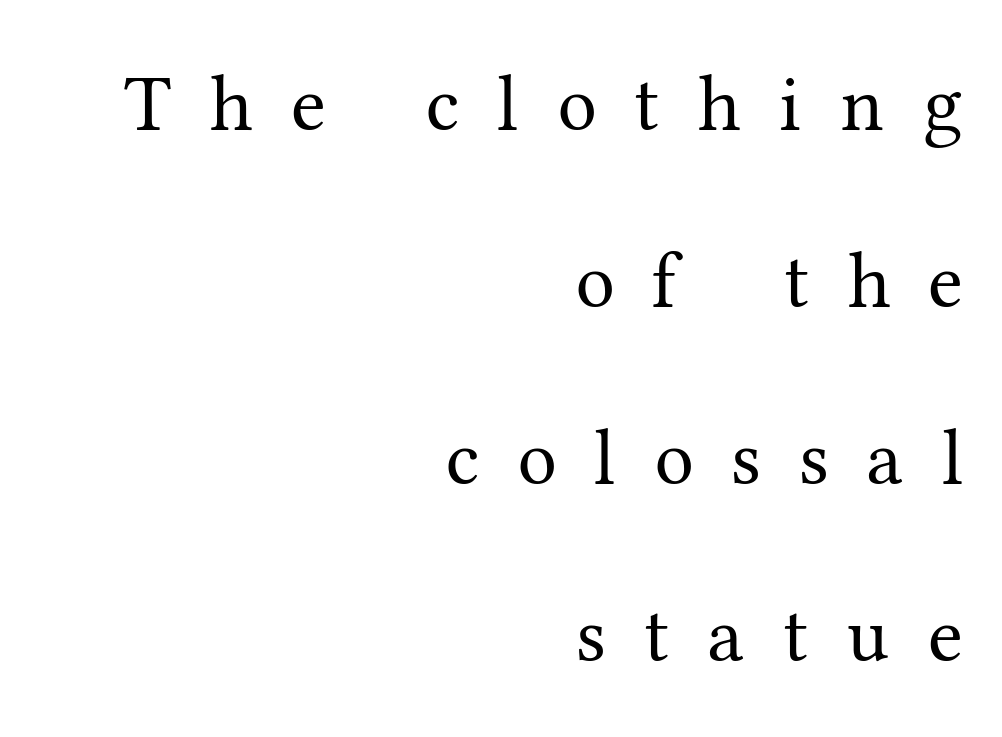
Q: Is the text bold? A: No.
Q: Is the text italic (slanted)? A: No, it is upright.
Q: Is the typeface a serif or a sans-serif typeface? A: Serif.
Q: Is the text underlined? A: No.
Q: How is the paragraph aligned? A: Right-aligned.
Q: Is the spacing between letters normal or unusually wide? A: Unusually wide.
Q: Is the spacing between lines tight, normal or loose? A: Loose.
Q: Width (condensed, normal, or wide)? A: Normal.
Q: Stroke contrast? A: Medium.
Q: x-height? A: Medium.
Q: Monospaced? A: No.
